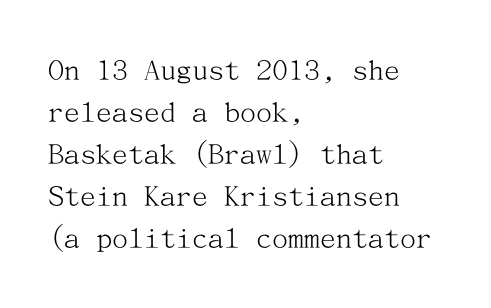
{"serif": "yes", "italic": "no", "bold": "no", "weight": "light", "width": "normal", "stroke_contrast": "medium", "x_height": "medium", "underline": "no", "align": "left", "line_spacing": "normal", "line_spacing_ratio": 1.31, "letter_spacing": "normal", "letter_spacing_em": 0.0, "glyph_px": 32}
